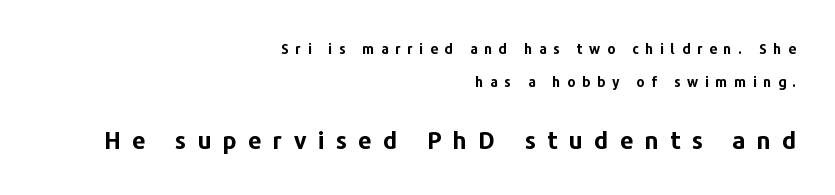
There is plenty of visible air inserted between adjacent glyphs. Letters rest on an invisible, unmarked baseline. Airy leading. This is heavy type, rendered in bold. The ragged edge is on the left, which tells us the setting is flush right.
